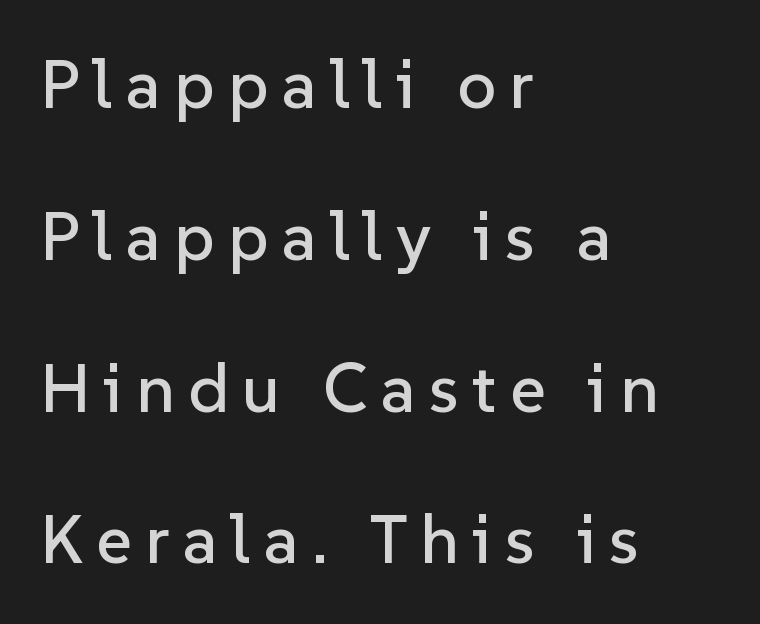
Q: Is the text italic (slanted)? A: No, it is upright.
Q: Is the typeface a serif or a sans-serif typeface? A: Sans-serif.
Q: Is the text underlined? A: No.
Q: How is the paragraph aligned? A: Left-aligned.
Q: Is the spacing between lines tight, normal or loose? A: Loose.
Q: Width (condensed, normal, or wide)? A: Normal.
Q: Stroke contrast? A: Low.
Q: x-height? A: Medium.
Q: Monospaced? A: No.
